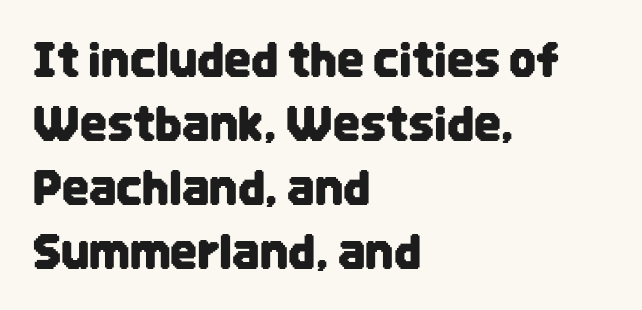
Quick note: underline off. Rows of type keep a routine distance in the vertical direction. Varying glyph widths throughout — classic text-font behaviour. Italic: no, the glyphs are upright roman.
